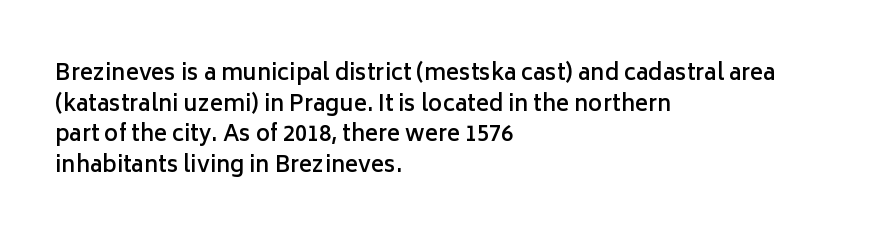
When letters stand straight like this, we call the style roman or upright. The space beneath each line is pristine and unruled. Horizontal alignment here is leftward, the default for most running prose. The gaps between neighbouring characters are ordinary and unremarkable. Students, this is semibold: more ink than regular, less than bold.
